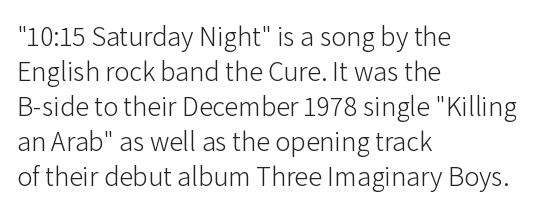
The image shows 28 px light sans-serif type, upright; set left-aligned, normal line spacing (1.25x), normal letter spacing, not underlined; low stroke contrast and a medium x-height.
